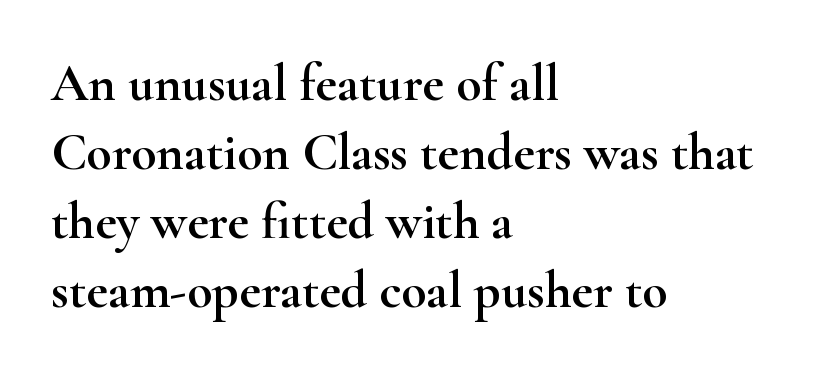
{"serif": "yes", "italic": "no", "width": "wide", "stroke_contrast": "high", "x_height": "small", "monospaced": "no", "underline": "no", "align": "left", "line_spacing": "normal", "line_spacing_ratio": 1.33, "letter_spacing": "normal", "letter_spacing_em": 0.0, "glyph_px": 52}
